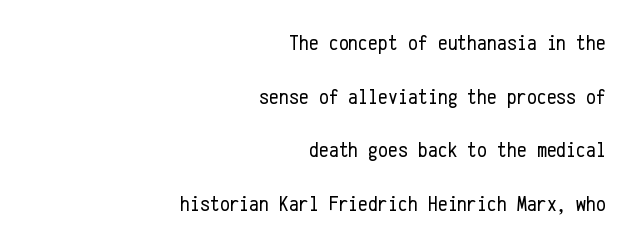
Q: Is the text bold? A: No.
Q: Is the text italic (slanted)? A: No, it is upright.
Q: Is the text underlined? A: No.
Q: How is the paragraph aligned? A: Right-aligned.
Q: Is the spacing between letters normal or unusually wide? A: Normal.
Q: Is the spacing between lines tight, normal or loose? A: Loose.
